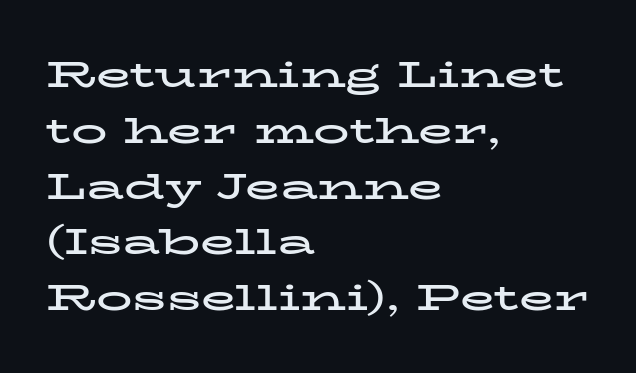
{"serif": "yes", "italic": "no", "bold": "yes", "weight": "bold", "width": "wide", "stroke_contrast": "low", "x_height": "medium", "monospaced": "no", "underline": "no", "align": "left", "line_spacing": "normal", "line_spacing_ratio": 1.55, "letter_spacing": "normal", "letter_spacing_em": 0.0, "glyph_px": 36}
